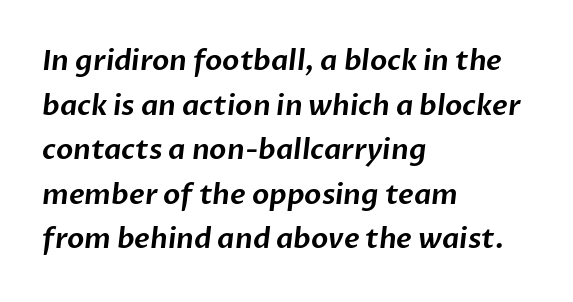
Q: Is the typeface a serif or a sans-serif typeface? A: Sans-serif.
Q: Is the text underlined? A: No.
Q: How is the paragraph aligned? A: Left-aligned.
Q: Is the spacing between letters normal or unusually wide? A: Normal.
Q: Is the spacing between lines tight, normal or loose? A: Normal.
Q: Width (condensed, normal, or wide)? A: Normal.
Q: Stroke contrast? A: Low.
Q: x-height? A: Medium.
Q: Monospaced? A: No.
